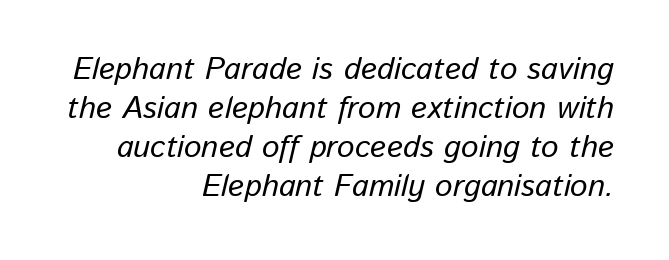
Think of a printed novel: that variable character pitch is what you see here. Style check: oblique. This sample is right-justified, so line beginnings fall wherever the words allow. The gaps between neighbouring characters are ordinary and unremarkable.
